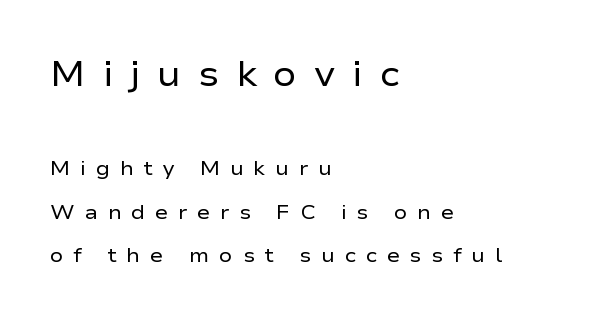
The image shows 35 px regular-weight, wide sans-serif type, upright; set left-aligned, loose line spacing (2.18x), unusually wide letter spacing (+0.48 em), not underlined; the first (top) block is 1.75x larger; low stroke contrast and a medium x-height.
